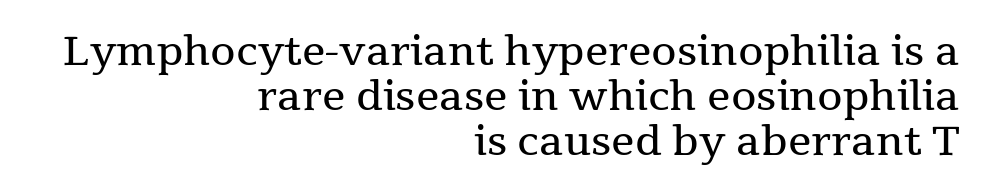
Is the letter spacing exaggerated? No — it looks like the ordinary default. Notice how the stems are strictly vertical — no italics here. Right-aligned paragraph, ragged on the left. Descenders hang freely into open space. This reads as an unemphasized weight, regular at the heaviest. Compared with typical paragraphs, the rows here are closer together.
